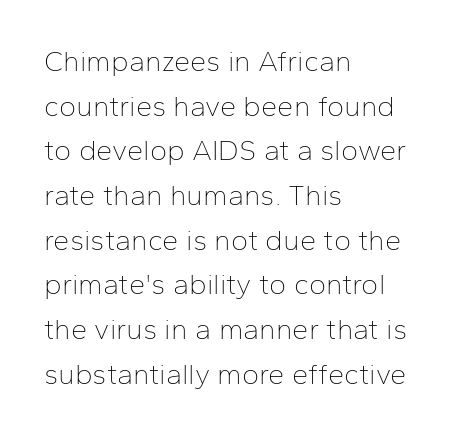
{"serif": "no", "italic": "no", "bold": "no", "weight": "thin", "width": "normal", "stroke_contrast": "low", "x_height": "medium", "monospaced": "no", "underline": "no", "align": "left", "line_spacing": "normal", "line_spacing_ratio": 1.54, "letter_spacing": "normal", "letter_spacing_em": 0.0, "glyph_px": 29}
